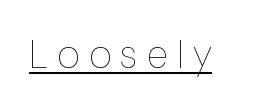
The image shows 39 px thin, condensed type, upright; set unusually wide letter spacing (+0.24 em), underlined; low stroke contrast and a medium x-height.
